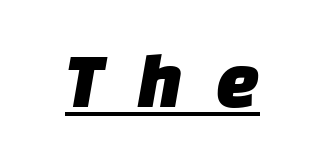
Notice how a bar underscores the lettering throughout. This sample uses a sans-serif face. These lines are rendered in a variable-pitch font. Spacing between characters has been opened up far beyond the box default.
